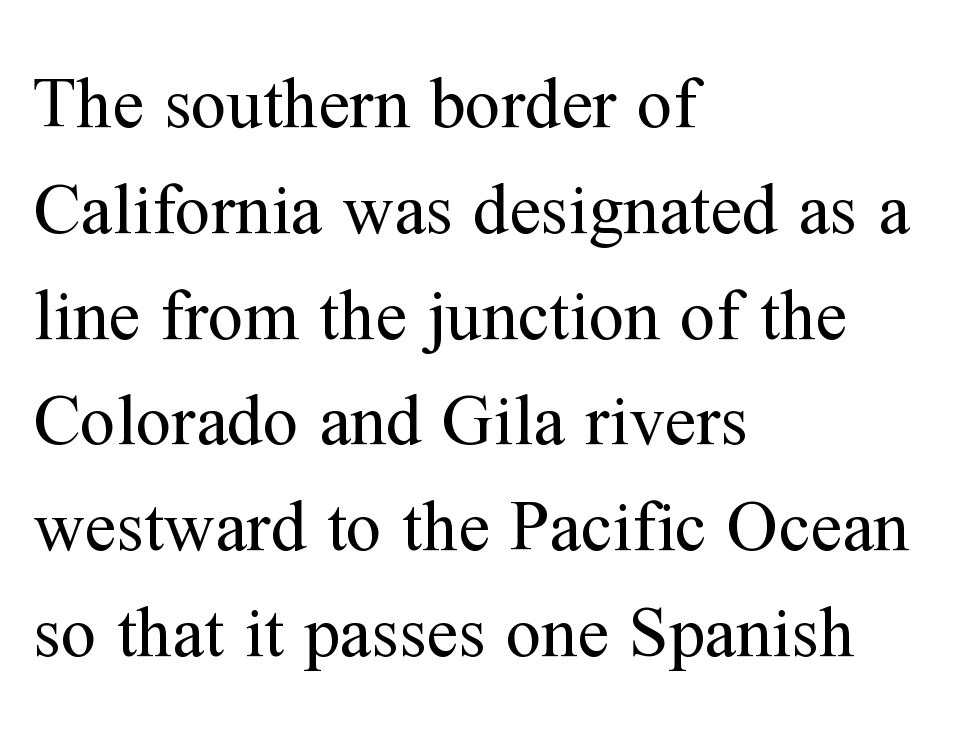
Q: Is the text bold? A: No.
Q: Is the text italic (slanted)? A: No, it is upright.
Q: Is the typeface a serif or a sans-serif typeface? A: Serif.
Q: Is the text underlined? A: No.
Q: How is the paragraph aligned? A: Left-aligned.
Q: Is the spacing between letters normal or unusually wide? A: Normal.
Q: Is the spacing between lines tight, normal or loose? A: Normal.
Q: Width (condensed, normal, or wide)? A: Normal.
Q: Stroke contrast? A: Medium.
Q: x-height? A: Medium.
Q: Monospaced? A: No.
